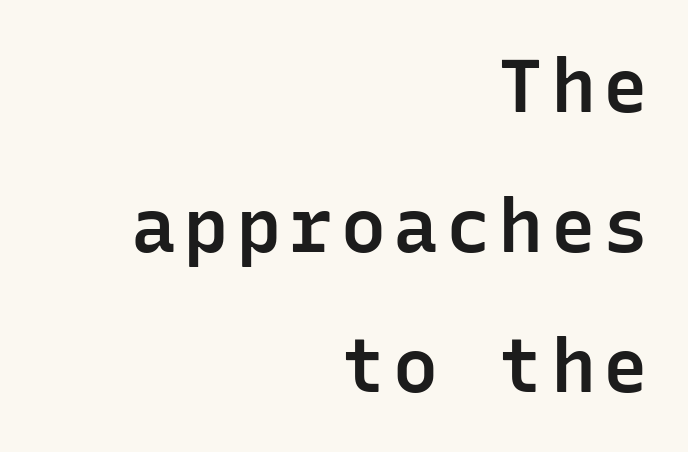
The typeface chosen for these lines omits serifs. The strokes are fattened partway — semibold, not bold. This rendering uses right alignment, leaving the left contour irregular. You could count columns in this text — the font is strictly monospaced.
